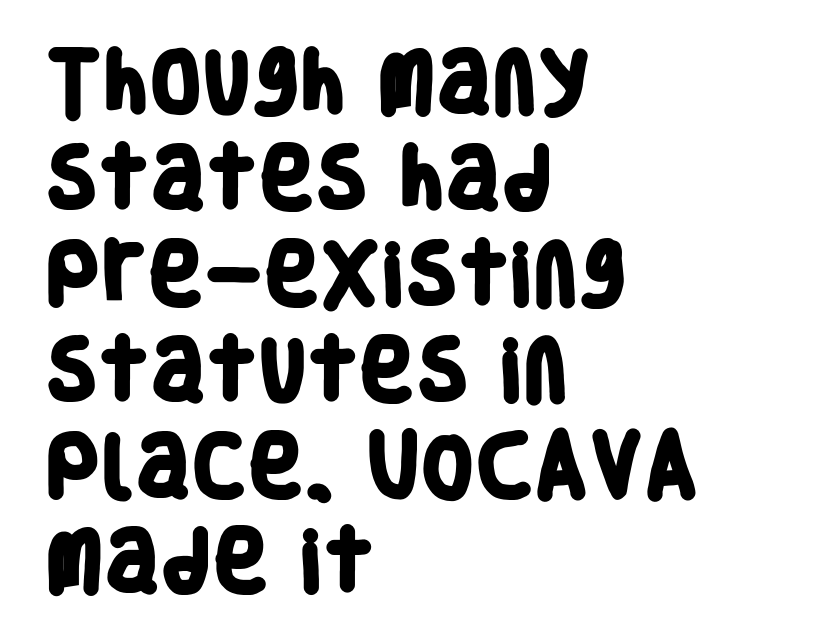
Teacher's note: observe the even left margin — that is flush-left alignment. Is this a sans? Yes — the strokes have no serifs. How are the letters spaced? Ordinarily, with no added tracking. Is the type bold? Yes — the strokes are clearly thick and heavy.
